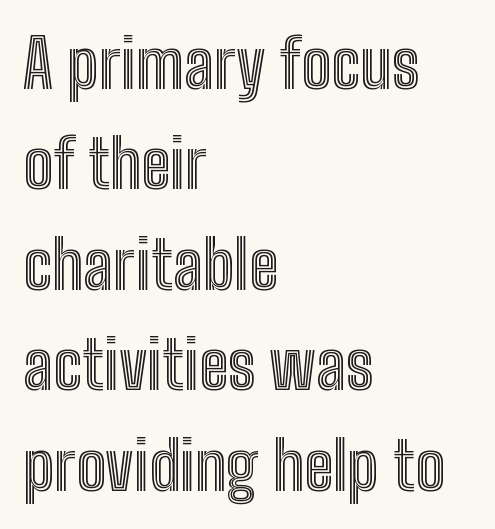
Plain, unruled lines of type. The paragraph shown leans on its left margin. If you measured baseline to baseline, you'd find a middling distance. Is there any slant? The stems are plumb. Caption: standard tracking, unaltered.
